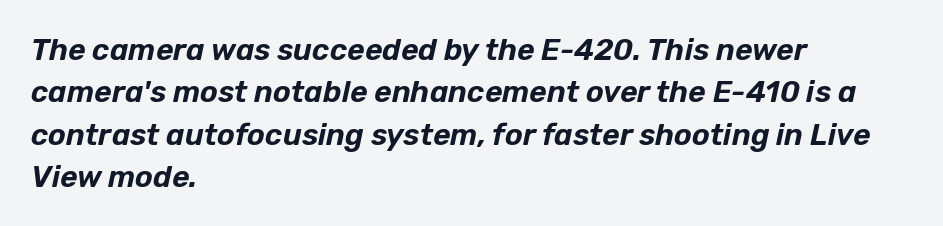
The image shows 30 px text type, italic (leaning right); set left-aligned, normal line spacing (1.41x), normal letter spacing, not underlined; low stroke contrast and a medium x-height.
